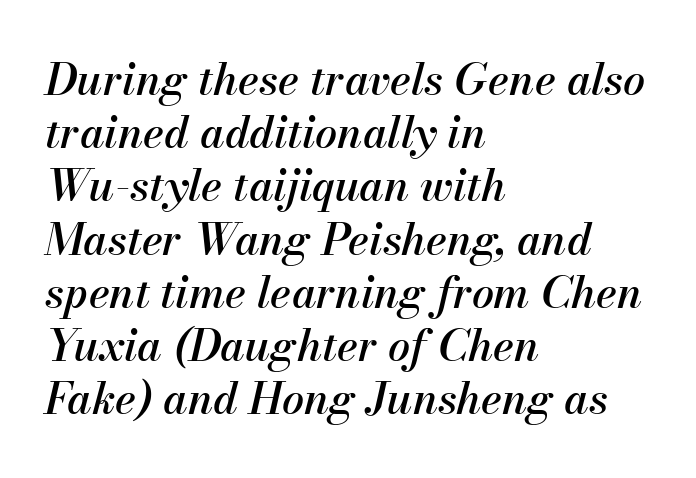
The image shows 44 px text type, italic (leaning right); set left-aligned, line spacing 1.21x, normal letter spacing, not underlined; medium stroke contrast and a small x-height.
